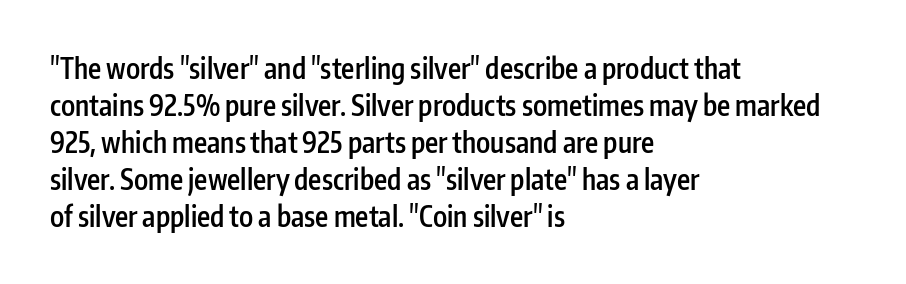
Q: Is the text bold? A: Semi-bold.
Q: Is the text italic (slanted)? A: No, it is upright.
Q: Is the typeface a serif or a sans-serif typeface? A: Sans-serif.
Q: Is the text underlined? A: No.
Q: How is the paragraph aligned? A: Left-aligned.
Q: Is the spacing between letters normal or unusually wide? A: Normal.
Q: Is the spacing between lines tight, normal or loose? A: Normal.
Q: Width (condensed, normal, or wide)? A: Condensed.
Q: Stroke contrast? A: Low.
Q: x-height? A: Medium.
Q: Monospaced? A: No.
